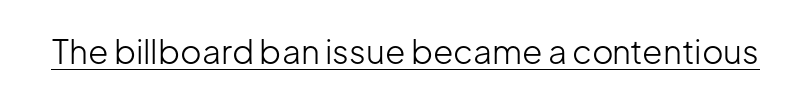
The image shows 33 px light sans-serif type, upright; set normal letter spacing, underlined; low stroke contrast and a medium x-height.
